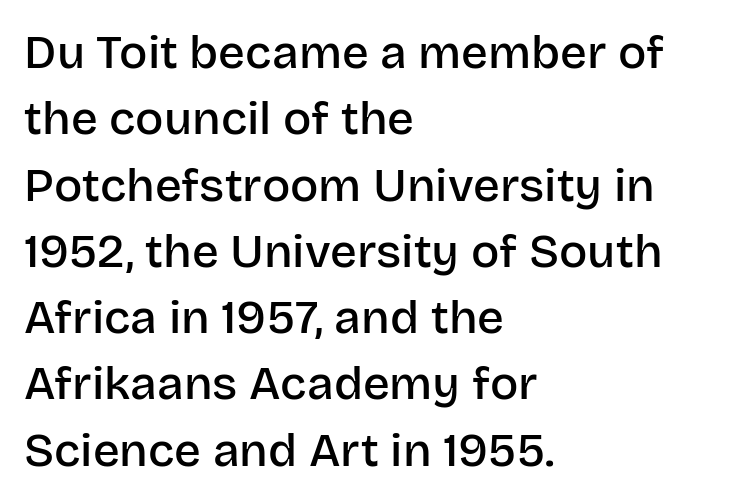
{"serif": "no", "italic": "no", "bold": "semi", "weight": "semibold", "width": "normal", "stroke_contrast": "low", "x_height": "large", "monospaced": "no", "underline": "no", "align": "left", "line_spacing": "normal", "line_spacing_ratio": 1.41, "letter_spacing": "normal", "letter_spacing_em": 0.0, "glyph_px": 47}
